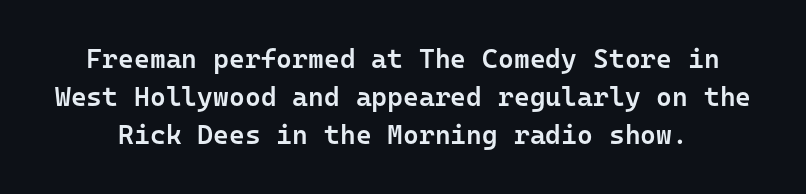
No italicization has been applied; the sample stays upright. This rendering features lettering with no underline. Successive baselines arrive at the customary interval. Here the glyphs are tracked normally, forming tight word shapes.
